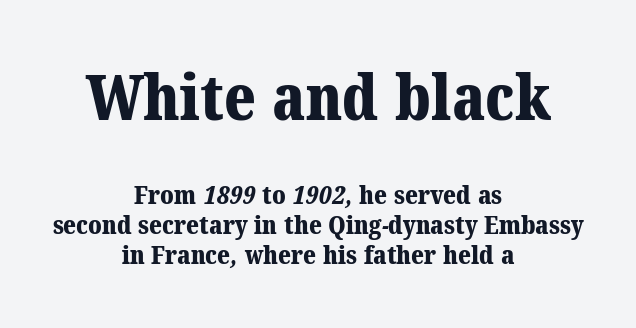
The rendering uses a small line-height, squeezing the rows. Between one letter and the next there's only the usual sliver of space. The letters in the upper block stand taller than those in the block below. Line starts and ends both wander, symmetrically. The designer went with a serif here, giving each stem small feet. Varying glyph widths throughout — classic text-font behaviour.
